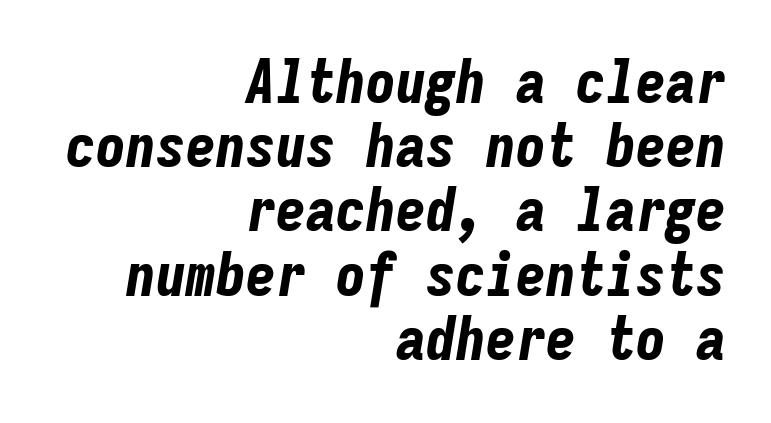
Q: Is the text bold? A: Yes.
Q: Is the text italic (slanted)? A: Yes, it leans right by about 9 degrees.
Q: Is the text underlined? A: No.
Q: How is the paragraph aligned? A: Right-aligned.
Q: Is the spacing between letters normal or unusually wide? A: Normal.
Q: Is the spacing between lines tight, normal or loose? A: Tight.
Q: Width (condensed, normal, or wide)? A: Condensed.
Q: Stroke contrast? A: Low.
Q: x-height? A: Medium.
Q: Monospaced? A: Yes.
